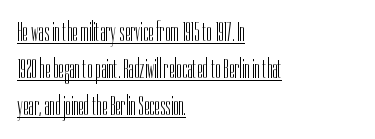
Q: Is the text bold? A: No.
Q: Is the text italic (slanted)? A: No, it is upright.
Q: Is the typeface a serif or a sans-serif typeface? A: Sans-serif.
Q: Is the text underlined? A: Yes.
Q: How is the paragraph aligned? A: Left-aligned.
Q: Is the spacing between letters normal or unusually wide? A: Normal.
Q: Is the spacing between lines tight, normal or loose? A: Normal.
Q: Width (condensed, normal, or wide)? A: Condensed.
Q: Stroke contrast? A: Low.
Q: x-height? A: Medium.
Q: Monospaced? A: No.
